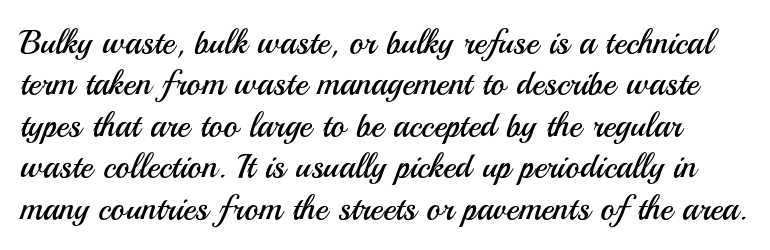
{"serif": "no", "bold": "no", "weight": "regular", "width": "normal", "stroke_contrast": "medium", "x_height": "small", "monospaced": "no", "underline": "no", "line_spacing_ratio": 1.22, "letter_spacing": "normal", "letter_spacing_em": 0.0, "glyph_px": 34}
